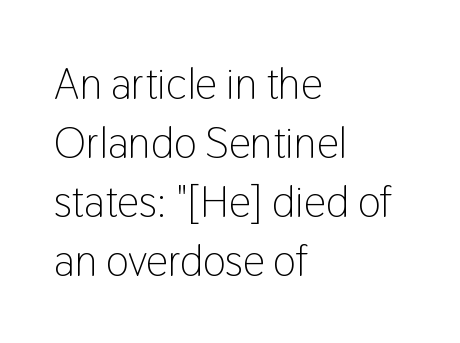
Q: Is the text bold? A: No.
Q: Is the text italic (slanted)? A: No, it is upright.
Q: Is the typeface a serif or a sans-serif typeface? A: Sans-serif.
Q: Is the text underlined? A: No.
Q: How is the paragraph aligned? A: Left-aligned.
Q: Is the spacing between letters normal or unusually wide? A: Normal.
Q: Is the spacing between lines tight, normal or loose? A: Normal.
Q: Width (condensed, normal, or wide)? A: Condensed.
Q: Stroke contrast? A: Low.
Q: x-height? A: Medium.
Q: Monospaced? A: No.
